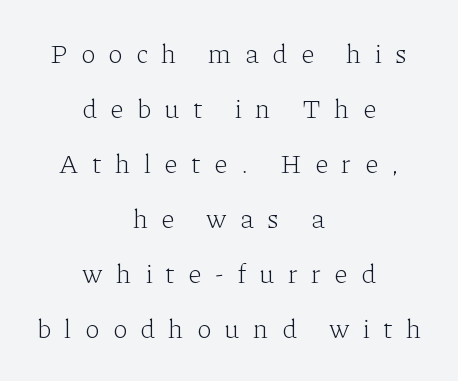
The image shows 27 px text type, upright; set centered, loose line spacing (2.04x), unusually wide letter spacing (+0.49 em), not underlined.
